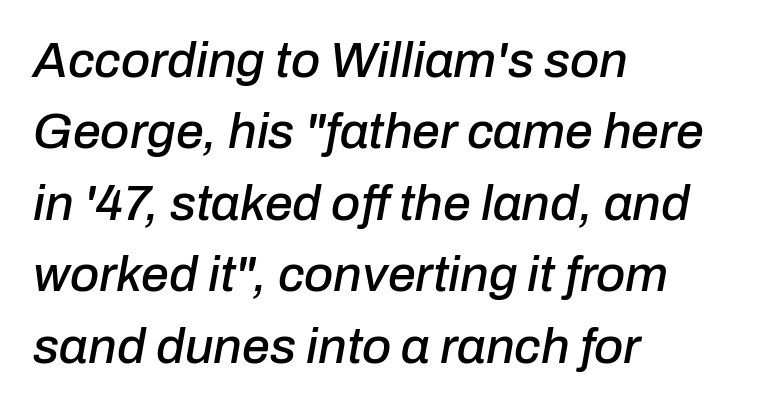
The image shows 50 px text type, italic (leaning right); set left-aligned, normal line spacing (1.43x), normal letter spacing, not underlined; low stroke contrast and a medium x-height.
